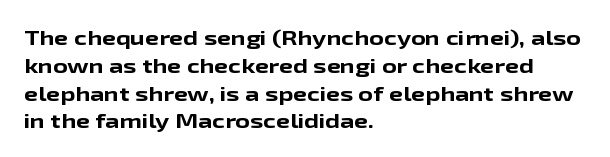
{"italic": "no", "bold": "yes", "underline": "no", "align": "left", "line_spacing": "normal", "line_spacing_ratio": 1.39, "letter_spacing": "normal", "letter_spacing_em": 0.0, "glyph_px": 20}
